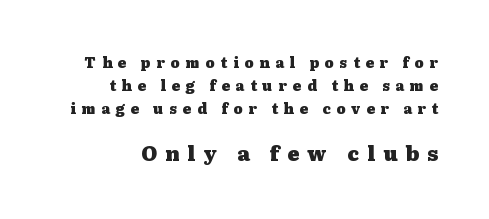
The foot of each line stays bare and open. The characters look thick and weighty, a clear bold. A student would notice the bottom passage is typeset larger than what precedes it. Leading: standard.
